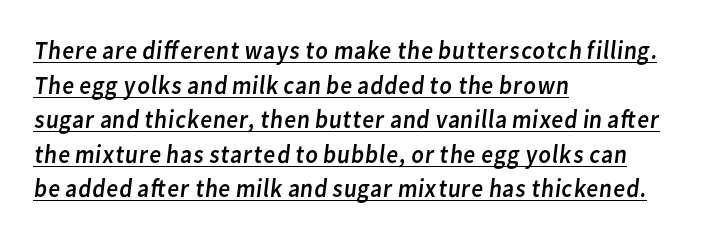
The passage shown stacks its lines at a standard gap. Bold? No — there's no thickening of the strokes. The words here are underlined. No extra tracking has been applied to these lines.
